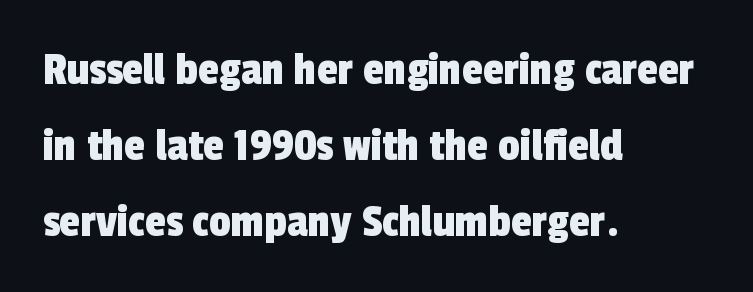
{"serif": "no", "width": "condensed", "x_height": "medium", "monospaced": "no", "underline": "no", "align": "left", "line_spacing": "normal", "line_spacing_ratio": 1.58, "letter_spacing": "normal", "letter_spacing_em": 0.0, "glyph_px": 48}
